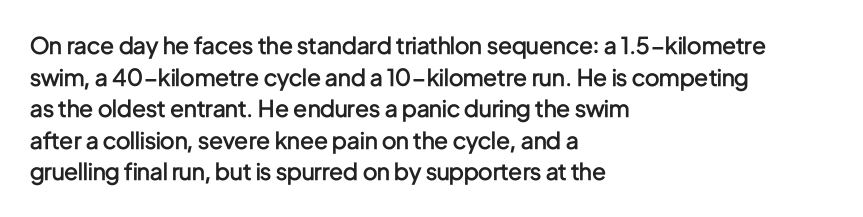
Q: Is the text bold? A: Semi-bold.
Q: Is the text italic (slanted)? A: No, it is upright.
Q: Is the text underlined? A: No.
Q: How is the paragraph aligned? A: Left-aligned.
Q: Is the spacing between letters normal or unusually wide? A: Normal.
Q: Is the spacing between lines tight, normal or loose? A: Normal.
